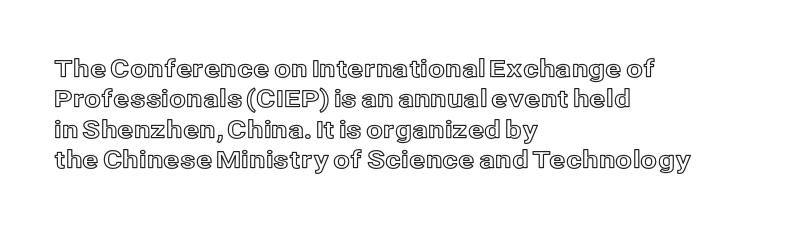
{"italic": "no", "underline": "no", "align": "left", "line_spacing": "normal", "line_spacing_ratio": 1.27, "letter_spacing": "normal", "letter_spacing_em": 0.0, "glyph_px": 24}
